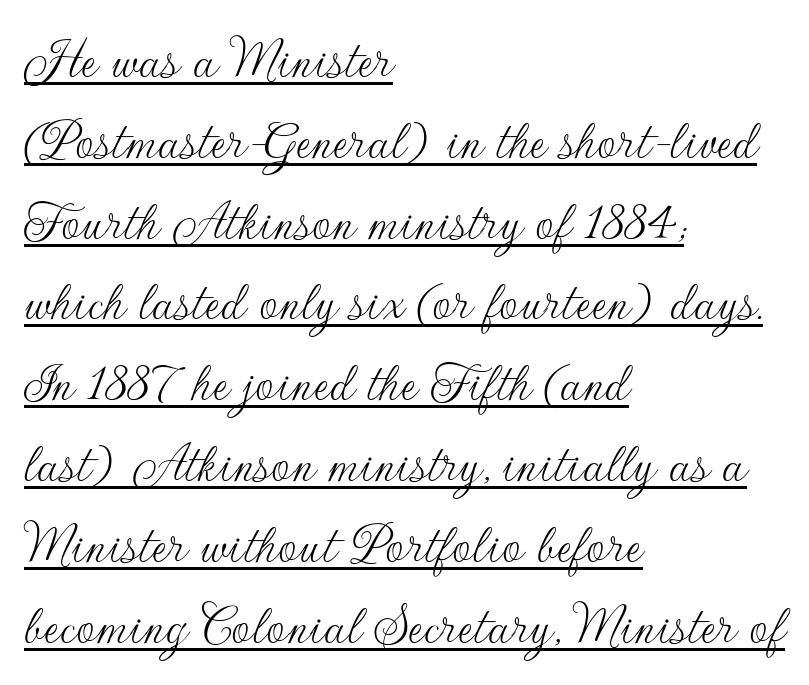
The image shows 59 px thin sans-serif type; set left-aligned, normal line spacing (1.37x), normal letter spacing, underlined; low stroke contrast and a small x-height.
